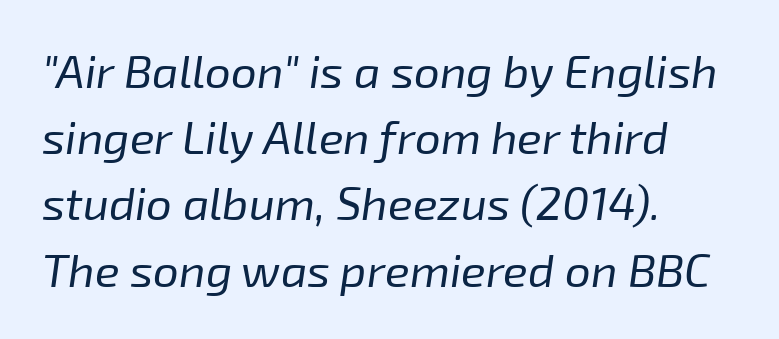
Q: Is the text bold? A: No.
Q: Is the text italic (slanted)? A: Yes, it leans right by about 8 degrees.
Q: Is the text underlined? A: No.
Q: How is the paragraph aligned? A: Left-aligned.
Q: Is the spacing between letters normal or unusually wide? A: Normal.
Q: Is the spacing between lines tight, normal or loose? A: Normal.
Q: Width (condensed, normal, or wide)? A: Normal.
Q: Stroke contrast? A: Low.
Q: x-height? A: Medium.
Q: Monospaced? A: No.
